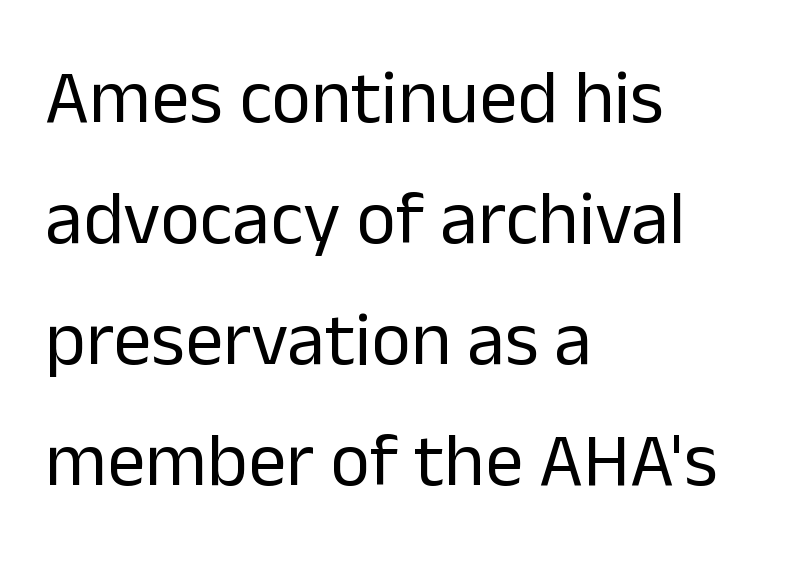
{"serif": "no", "italic": "no", "bold": "no", "weight": "regular", "width": "normal", "stroke_contrast": "low", "x_height": "medium", "monospaced": "no", "underline": "no", "align": "left", "line_spacing": "normal", "line_spacing_ratio": 1.59, "letter_spacing": "normal", "letter_spacing_em": 0.0, "glyph_px": 76}
